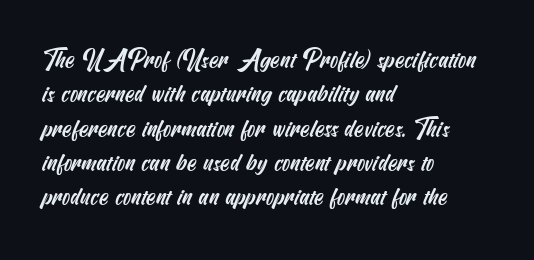
Q: Is the text underlined? A: No.
Q: How is the paragraph aligned? A: Left-aligned.
Q: Is the spacing between letters normal or unusually wide? A: Normal.
Q: Is the spacing between lines tight, normal or loose? A: Normal.
